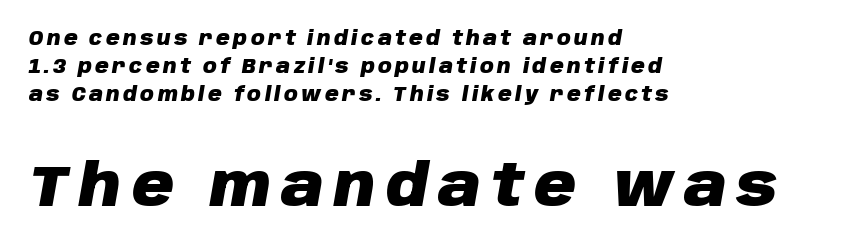
The image shows 58 px heavy type, italic (leaning right); set left-aligned, normal line spacing (1.47x), not underlined; the second (bottom) block is 3.05x larger; low stroke contrast and a large x-height.
